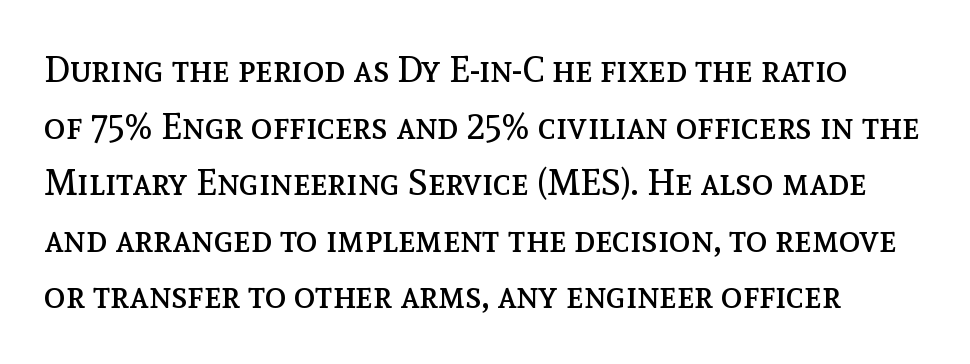
Q: Is the text bold? A: No.
Q: Is the text italic (slanted)? A: No, it is upright.
Q: Is the text underlined? A: No.
Q: Is the spacing between letters normal or unusually wide? A: Normal.
Q: Is the spacing between lines tight, normal or loose? A: Normal.
Q: Width (condensed, normal, or wide)? A: Normal.
Q: x-height? A: Medium.
Q: Monospaced? A: No.
